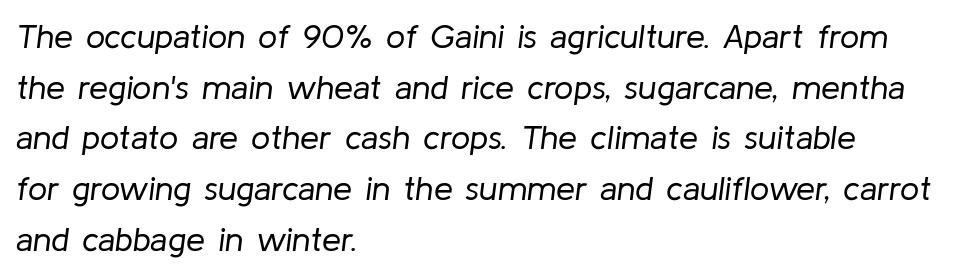
In CSS terms this would be text-align: left. The face looks like a standard text weight, possibly lighter. The face used here is proportionally spaced, like ordinary book or web type. Anything drawn beneath the words? Only blank space.
